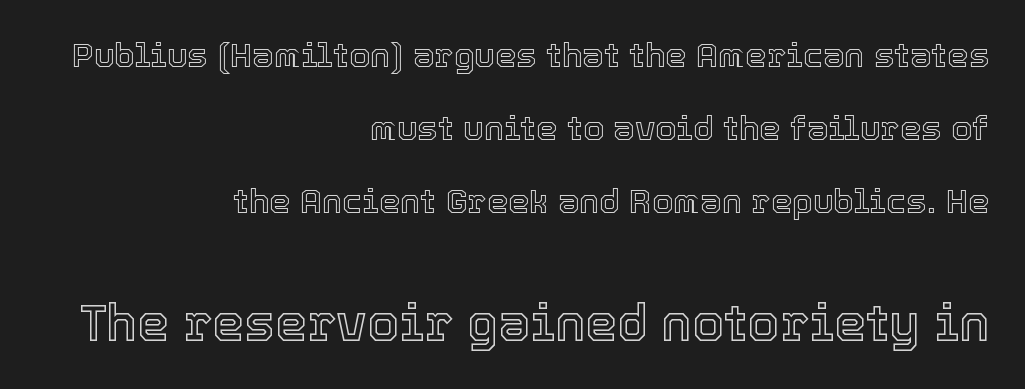
Standard letterfit; no display-style spreading of the glyphs. The rendering uses natural spacing where letterforms have individual widths. The ragged edge is on the left, which tells us the setting is flush right. Only glyphs here, with clear space below each row.
